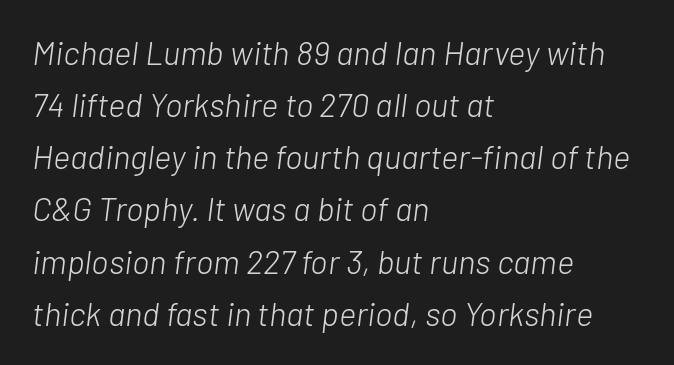
{"italic": "yes", "lean": "right", "slant_degrees": 7, "bold": "no", "weight": "light", "width": "normal", "stroke_contrast": "low", "x_height": "medium", "monospaced": "no", "underline": "no", "align": "left", "line_spacing": "normal", "line_spacing_ratio": 1.58, "letter_spacing": "normal", "letter_spacing_em": 0.0, "glyph_px": 33}
